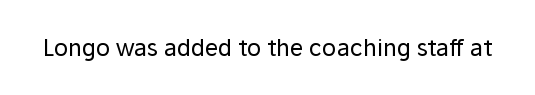
The image shows 23 px text type, upright; set normal letter spacing, not underlined.
